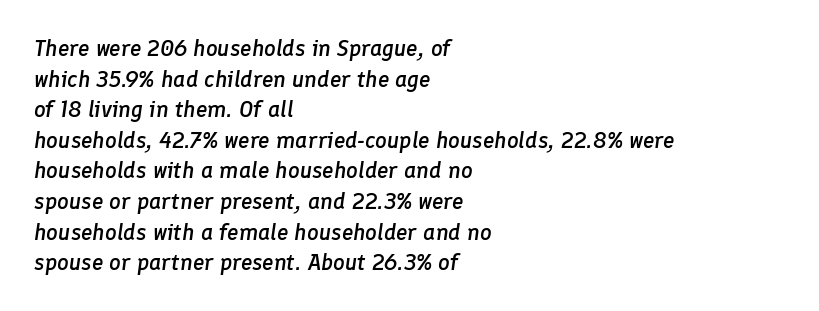
The image shows 23 px text type, italic (leaning right); set left-aligned, normal line spacing (1.33x), normal letter spacing, not underlined.
